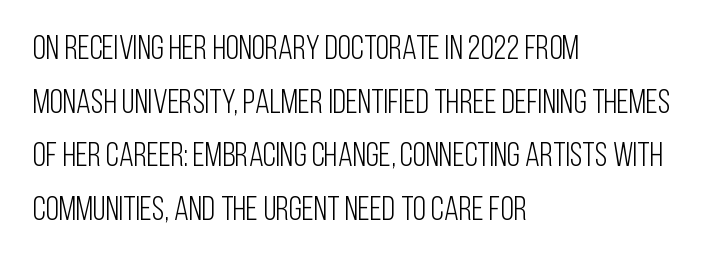
{"serif": "no", "italic": "no", "bold": "no", "weight": "light", "width": "condensed", "stroke_contrast": "low", "x_height": "large", "monospaced": "no", "underline": "no", "align": "left", "line_spacing": "normal", "line_spacing_ratio": 1.58, "letter_spacing": "normal", "letter_spacing_em": 0.0, "glyph_px": 34}
